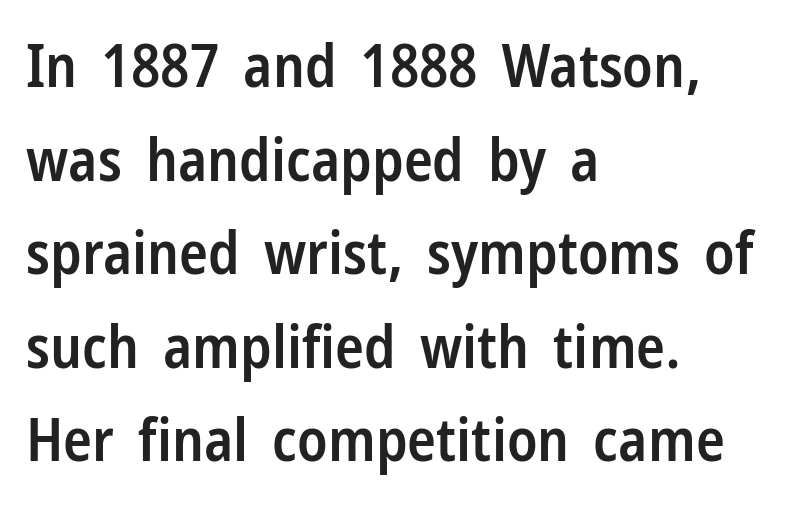
Q: Is the text bold? A: Semi-bold.
Q: Is the text italic (slanted)? A: No, it is upright.
Q: Is the typeface a serif or a sans-serif typeface? A: Sans-serif.
Q: Is the text underlined? A: No.
Q: How is the paragraph aligned? A: Left-aligned.
Q: Is the spacing between letters normal or unusually wide? A: Normal.
Q: Is the spacing between lines tight, normal or loose? A: Normal.
Q: Width (condensed, normal, or wide)? A: Condensed.
Q: Stroke contrast? A: Low.
Q: x-height? A: Medium.
Q: Monospaced? A: No.
